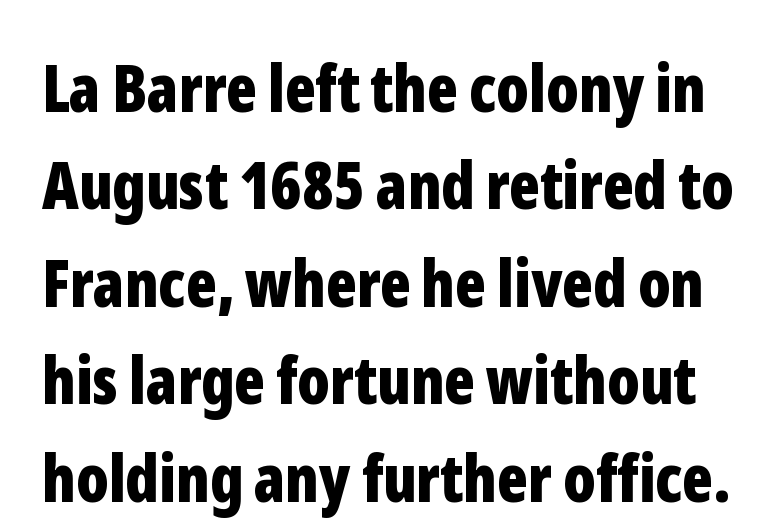
Q: Is the text bold? A: Yes.
Q: Is the text italic (slanted)? A: No, it is upright.
Q: Is the typeface a serif or a sans-serif typeface? A: Sans-serif.
Q: Is the text underlined? A: No.
Q: Is the spacing between letters normal or unusually wide? A: Normal.
Q: Is the spacing between lines tight, normal or loose? A: Normal.
Q: Width (condensed, normal, or wide)? A: Condensed.
Q: Stroke contrast? A: Low.
Q: x-height? A: Medium.
Q: Monospaced? A: No.
